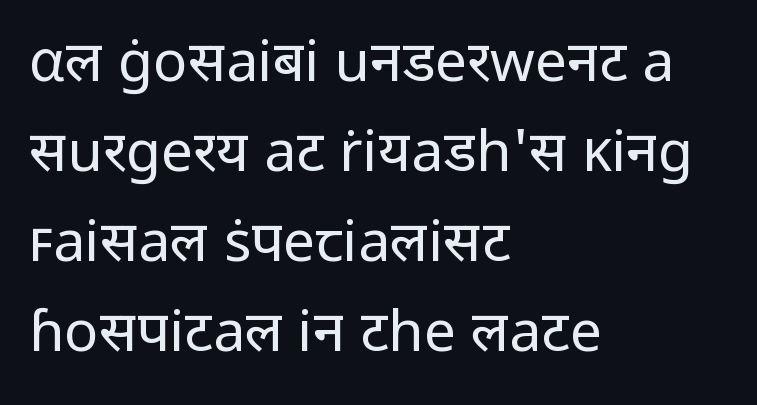
{"serif": "no", "italic": "no", "bold": "no", "weight": "regular", "width": "normal", "stroke_contrast": "low", "x_height": "medium", "monospaced": "no", "underline": "no", "align": "left", "line_spacing": "normal", "line_spacing_ratio": 1.58, "letter_spacing": "normal", "letter_spacing_em": 0.0, "glyph_px": 57}
